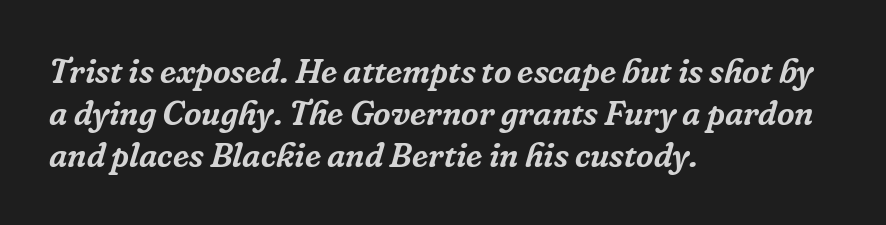
Does the copy run flush right? No — it runs flush left. The area under the type is left untouched. Classification — serif. The face used here is rendered with its standard letterfit. The passage shown is typed in a proportional face where columns would drift.
